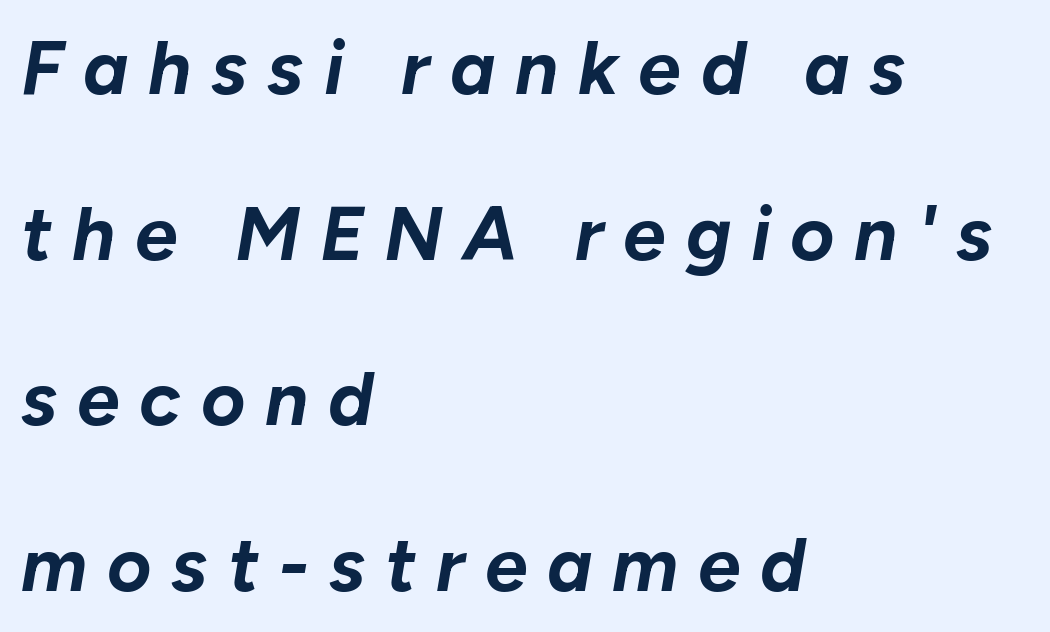
The image shows 76 px bold type, italic (leaning right); set left-aligned, loose line spacing (2.18x), unusually wide letter spacing (+0.26 em), not underlined; low stroke contrast and a medium x-height.
